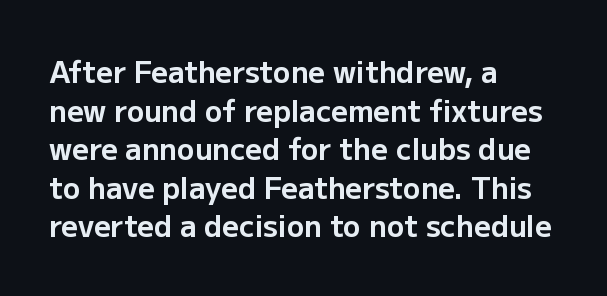
{"serif": "no", "italic": "no", "bold": "yes", "weight": "bold", "width": "normal", "stroke_contrast": "low", "x_height": "medium", "monospaced": "no", "underline": "no", "align": "left", "line_spacing": "normal", "line_spacing_ratio": 1.33, "letter_spacing": "normal", "letter_spacing_em": 0.0, "glyph_px": 29}
